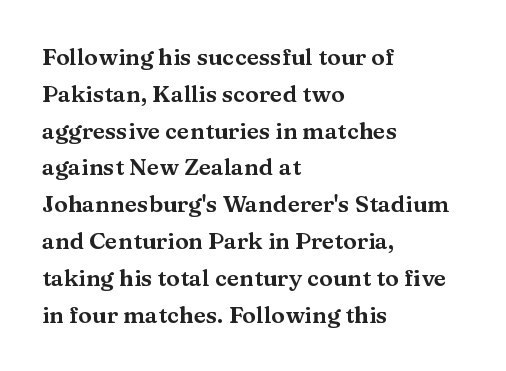
{"italic": "no", "underline": "no", "align": "left", "line_spacing": "normal", "line_spacing_ratio": 1.6, "letter_spacing": "normal", "letter_spacing_em": 0.0, "glyph_px": 23}
